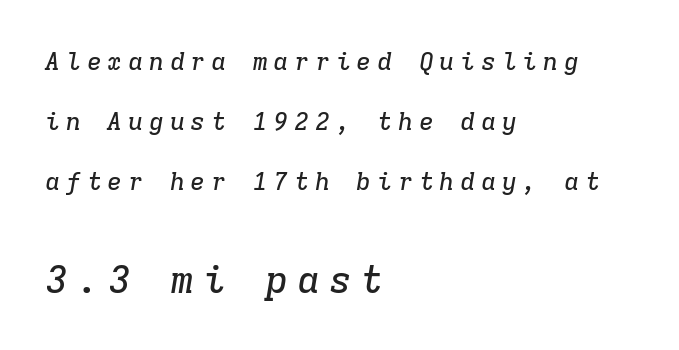
Q: Is the text italic (slanted)? A: Yes, it leans right by about 9 degrees.
Q: Is the typeface a serif or a sans-serif typeface? A: Serif.
Q: Is the text underlined? A: No.
Q: How is the paragraph aligned? A: Left-aligned.
Q: Is the spacing between letters normal or unusually wide? A: Unusually wide.
Q: Is the spacing between lines tight, normal or loose? A: Loose.
Q: Which block of text is set in a larger size, the first (top) or the second (bottom)? A: The second (bottom) one.
Q: Width (condensed, normal, or wide)? A: Normal.
Q: Stroke contrast? A: Low.
Q: x-height? A: Medium.
Q: Monospaced? A: Yes.
